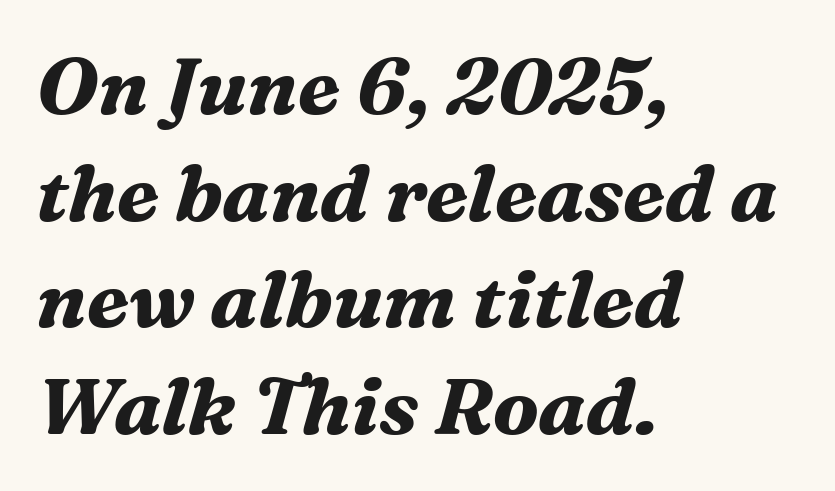
Descenders hang freely into open space. Heavy, bold letterforms. Small tapered or slab feet sit at the stroke ends, so this counts as serif. Character widths vary here, with narrow letters taking less room than wide ones.
